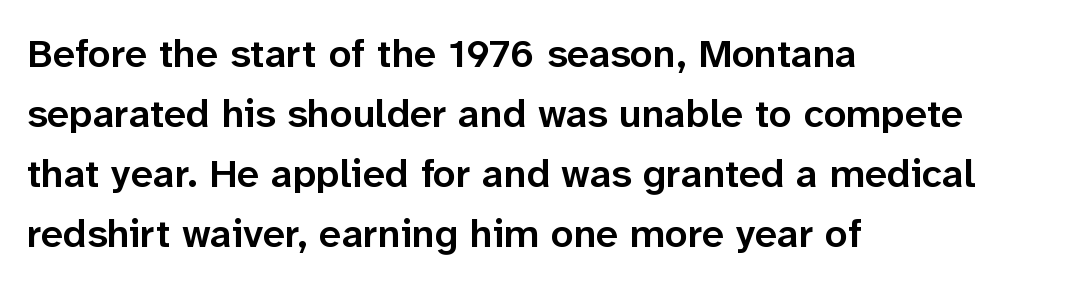
{"serif": "no", "italic": "no", "bold": "semi", "weight": "semibold", "width": "normal", "stroke_contrast": "low", "x_height": "medium", "monospaced": "no", "underline": "no", "align": "left", "line_spacing": "normal", "line_spacing_ratio": 1.5, "letter_spacing": "normal", "letter_spacing_em": 0.0, "glyph_px": 40}
